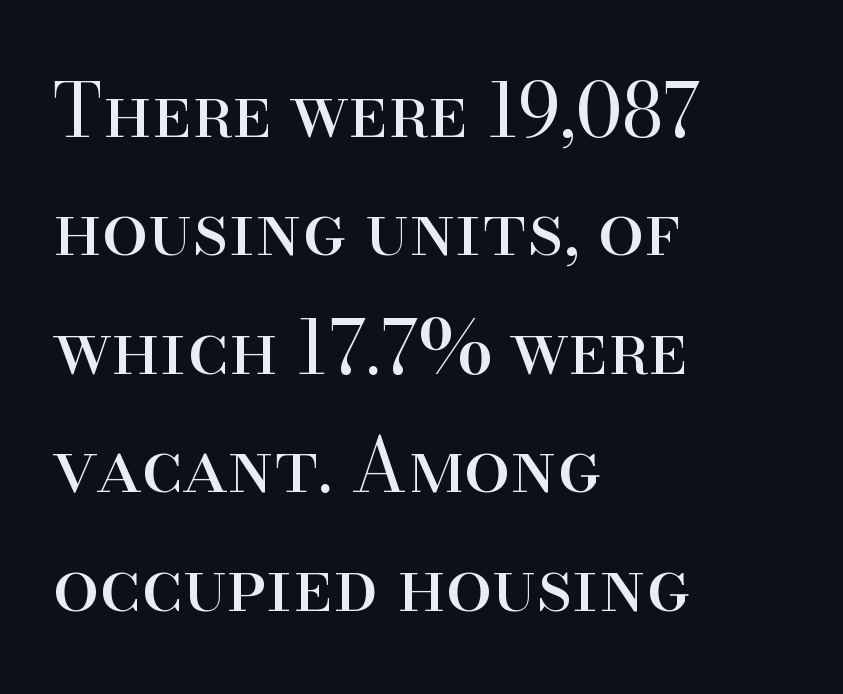
A bare baseline throughout the passage. The face used here is rendered with its standard letterfit. No italicization has been applied; the sample stays upright. Stroke mass is kept to a normal reading level or below. Vertical spacing — default. These lines are rendered in a variable-pitch font.
